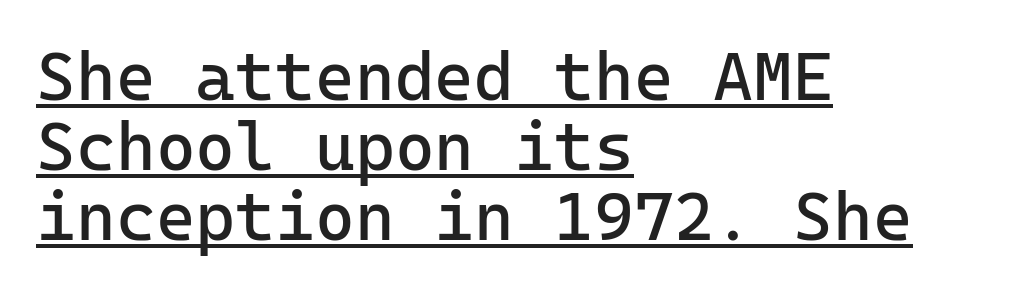
Q: Is the text bold? A: No.
Q: Is the text italic (slanted)? A: No, it is upright.
Q: Is the typeface a serif or a sans-serif typeface? A: Sans-serif.
Q: Is the text underlined? A: Yes.
Q: How is the paragraph aligned? A: Left-aligned.
Q: Is the spacing between letters normal or unusually wide? A: Normal.
Q: Is the spacing between lines tight, normal or loose? A: Tight.
Q: Width (condensed, normal, or wide)? A: Normal.
Q: Stroke contrast? A: Low.
Q: x-height? A: Medium.
Q: Monospaced? A: Yes.
